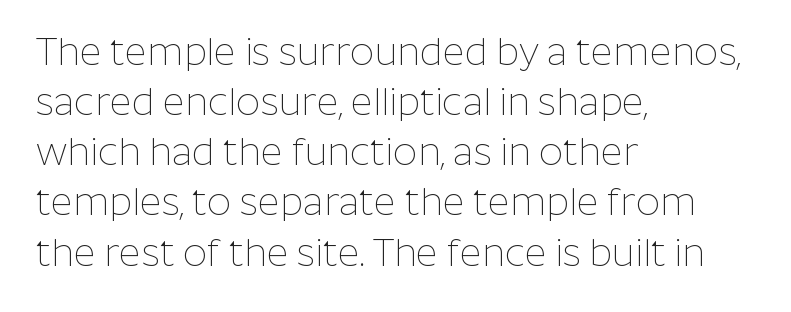
The image shows 38 px thin sans-serif type, upright; set left-aligned, normal line spacing (1.32x), normal letter spacing, not underlined; low stroke contrast and a medium x-height.
